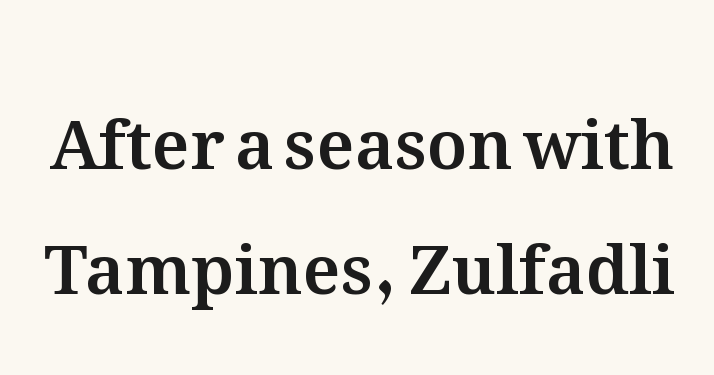
Q: Is the text italic (slanted)? A: No, it is upright.
Q: Is the text underlined? A: No.
Q: Is the spacing between letters normal or unusually wide? A: Normal.
Q: Width (condensed, normal, or wide)? A: Normal.
Q: Stroke contrast? A: Medium.
Q: x-height? A: Medium.
Q: Monospaced? A: No.
